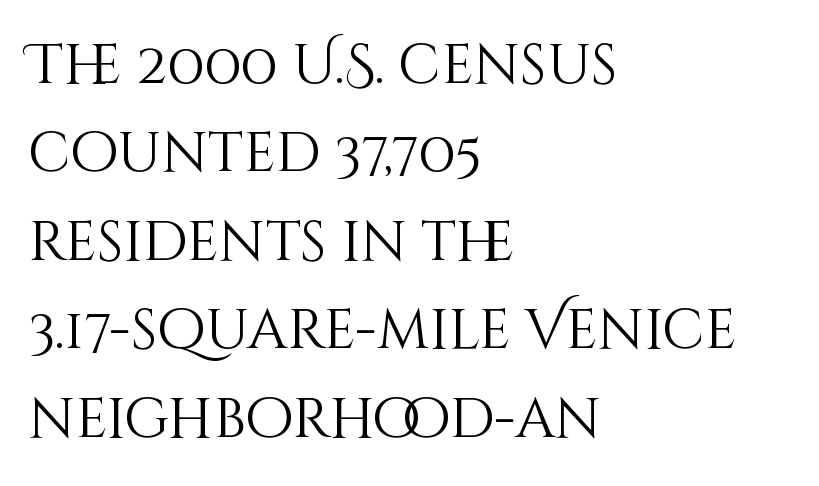
Q: Is the text bold? A: No.
Q: Is the text italic (slanted)? A: No, it is upright.
Q: Is the text underlined? A: No.
Q: How is the paragraph aligned? A: Left-aligned.
Q: Is the spacing between letters normal or unusually wide? A: Normal.
Q: Is the spacing between lines tight, normal or loose? A: Normal.
Q: Width (condensed, normal, or wide)? A: Normal.
Q: Stroke contrast? A: Medium.
Q: x-height? A: Large.
Q: Monospaced? A: No.
